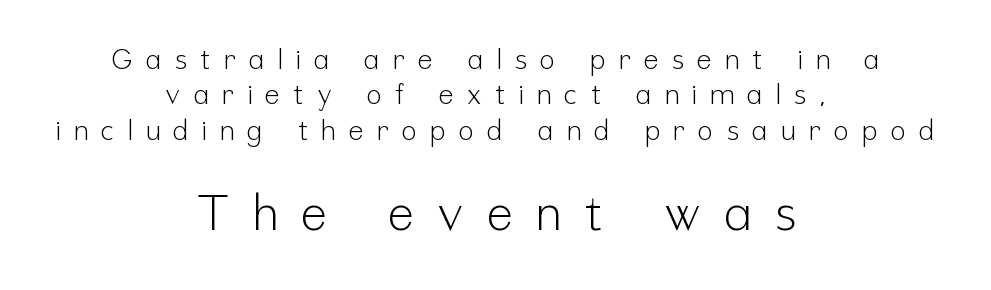
Q: Is the text bold? A: No.
Q: Is the text italic (slanted)? A: No, it is upright.
Q: Is the typeface a serif or a sans-serif typeface? A: Sans-serif.
Q: Is the text underlined? A: No.
Q: How is the paragraph aligned? A: Centered.
Q: Is the spacing between letters normal or unusually wide? A: Unusually wide.
Q: Is the spacing between lines tight, normal or loose? A: Normal.
Q: Which block of text is set in a larger size, the first (top) or the second (bottom)? A: The second (bottom) one.
Q: Width (condensed, normal, or wide)? A: Condensed.
Q: Stroke contrast? A: Low.
Q: x-height? A: Medium.
Q: Monospaced? A: No.
